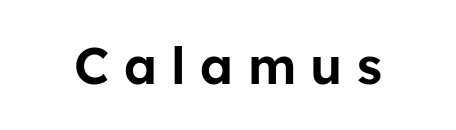
It's the straight-up-and-down kind of type. Observe the absence of serifs on each vertical stroke in this sample. Does extra space separate the letters? Yes, quite a lot of it. Is this a fixed-width face? No — the glyphs have proportional, varying widths. Glance below the letters and you will spot only blank space.
